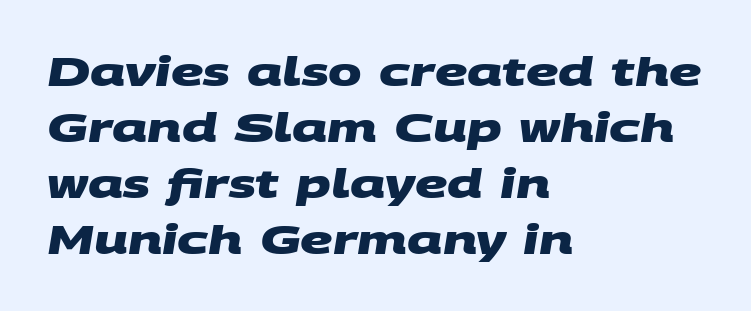
The leading is moderate, giving the passage an even texture. Pretty heavy lettering here — definitely bold. The words here are not underlined. The passage shown has conventional tracking throughout. This sample is left-justified, so line endings fall wherever the words run out.
